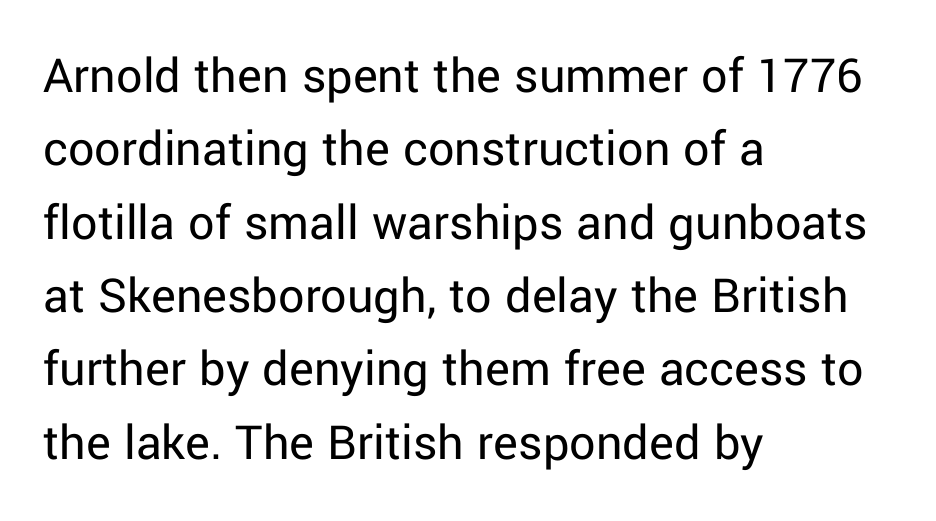
It's the straight-up-and-down kind of type. Stems and bowls with no extra thickness — not bold. You could call the tracking neutral — neither tight nor loose. Look at the bottom of the vertical strokes: they stop flat, with no serifs. This sample is left-justified, so line endings fall wherever the words run out.
